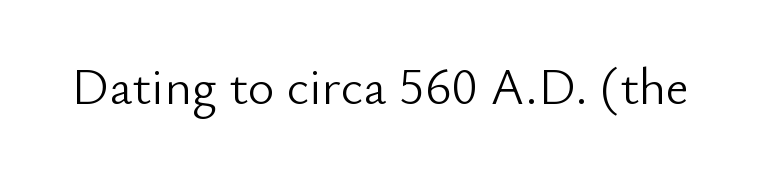
A roman cut, with each character standing at attention. The line texture is even and compact thanks to regular tracking. Are there feet on the stems? There aren't — it's a sans. This sample has the flowing, uneven cadence of proportional lettering.
